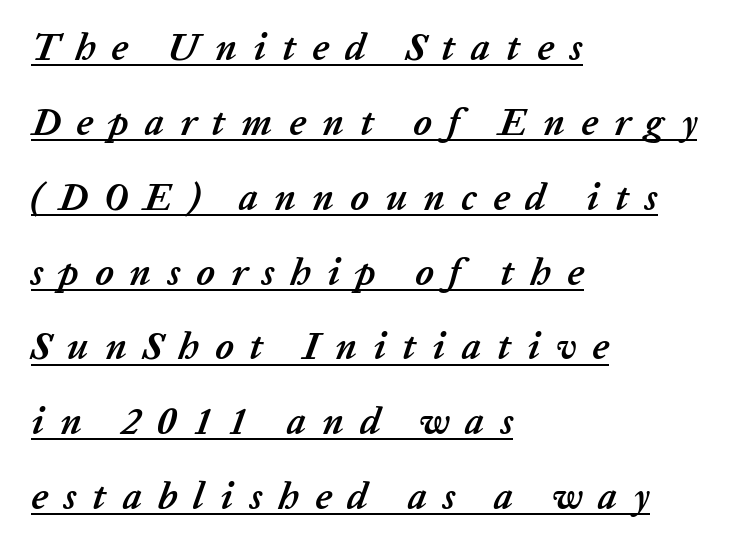
The paragraph has a hard left edge and a soft right edge. Is there an underline? Yes — a line sits under the letters. A full-strength bold gives these letters their thick strokes. Note the varied advance widths — an 'i' is clearly narrower than an 'm'. Inter-character spacing is expanded well beyond the font's built-in metrics. In terms of posture, this sample is oblique.
